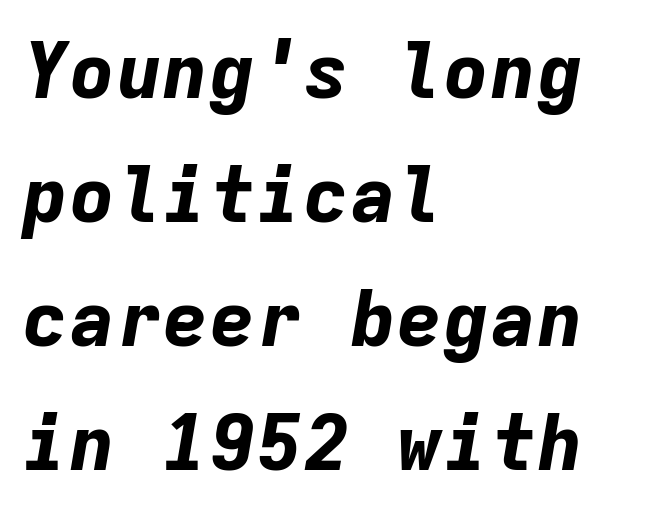
Q: Is the text bold? A: Yes.
Q: Is the text italic (slanted)? A: Yes, it leans right by about 9 degrees.
Q: Is the text underlined? A: No.
Q: How is the paragraph aligned? A: Left-aligned.
Q: Is the spacing between letters normal or unusually wide? A: Normal.
Q: Is the spacing between lines tight, normal or loose? A: Normal.
Q: Width (condensed, normal, or wide)? A: Normal.
Q: Stroke contrast? A: Low.
Q: x-height? A: Medium.
Q: Monospaced? A: Yes.
